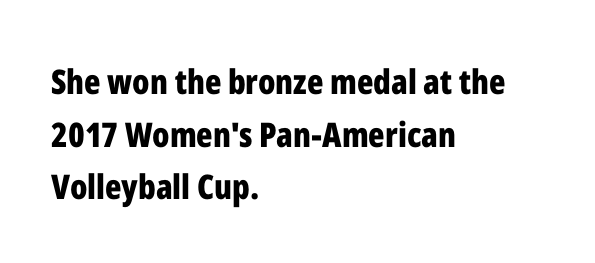
Character widths vary here, with narrow letters taking less room than wide ones. A typesetter would label this face a sans. Compared with typical body copy, the letter spacing here is the same. How would I describe the line gaps? Plain and ordinary. Horizontally, the lines are justified to the leading edge only.
